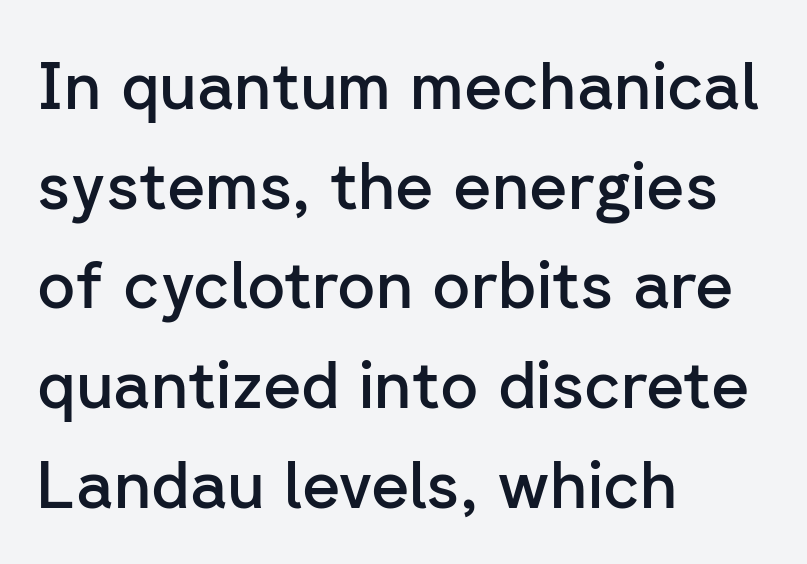
The image shows 66 px semibold sans-serif type, upright; set left-aligned, normal line spacing (1.51x), normal letter spacing, not underlined; low stroke contrast and a medium x-height.
